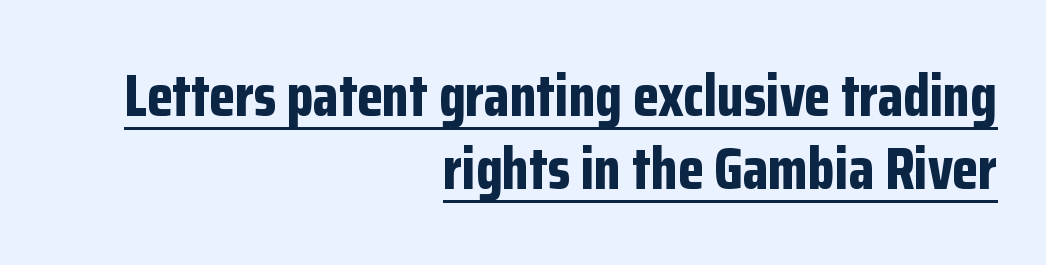
Chunky letters — that's bold for sure. Posture: vertical. The paragraph has a hard right edge and a soft left edge. Quick note: underline on.
